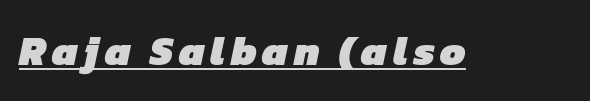
The characters display no serif detailing; their extremities are plain. Underline: present. Is this a fixed-width face? No — the glyphs have proportional, varying widths. A dark, heavy texture on the line: the type is bold.
